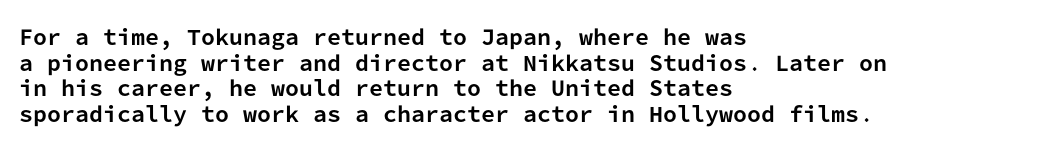
{"italic": "no", "bold": "yes", "underline": "no", "align": "left", "line_spacing": "normal", "line_spacing_ratio": 1.28, "letter_spacing": "normal", "letter_spacing_em": 0.0, "glyph_px": 20}
